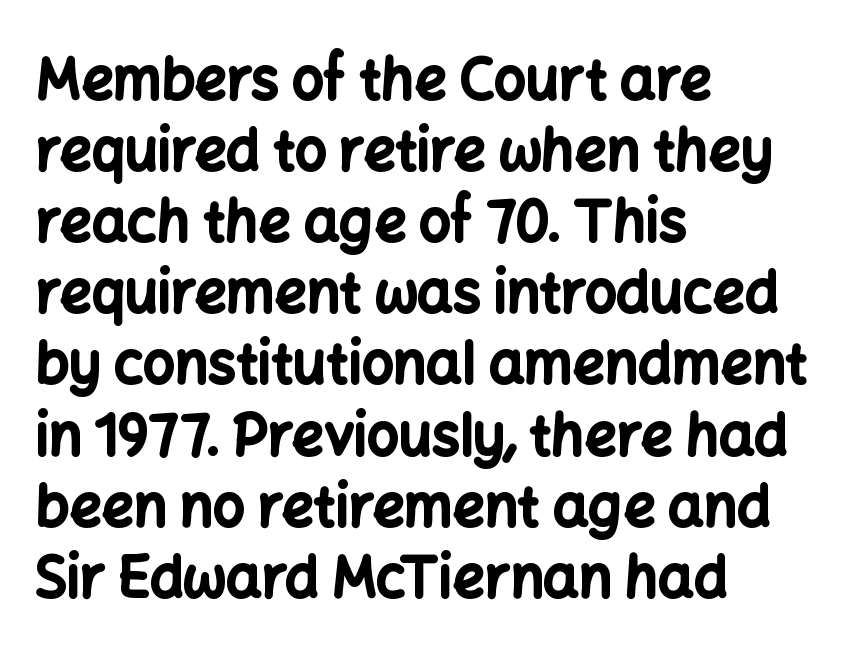
Q: Is the text bold? A: Yes.
Q: Is the text italic (slanted)? A: No, it is upright.
Q: Is the typeface a serif or a sans-serif typeface? A: Sans-serif.
Q: Is the text underlined? A: No.
Q: How is the paragraph aligned? A: Left-aligned.
Q: Is the spacing between letters normal or unusually wide? A: Normal.
Q: Is the spacing between lines tight, normal or loose? A: Normal.
Q: Width (condensed, normal, or wide)? A: Normal.
Q: Stroke contrast? A: Low.
Q: x-height? A: Medium.
Q: Monospaced? A: No.
